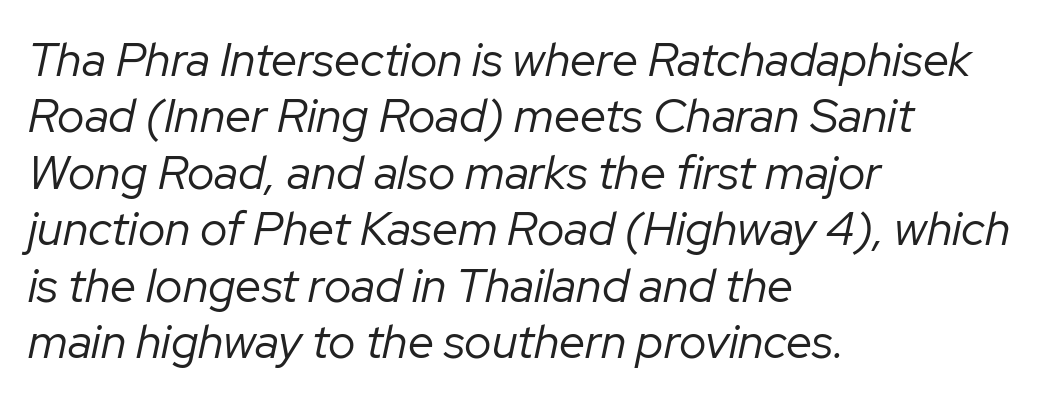
Q: Is the text bold? A: No.
Q: Is the text italic (slanted)? A: Yes, it leans right by about 12 degrees.
Q: Is the text underlined? A: No.
Q: How is the paragraph aligned? A: Left-aligned.
Q: Is the spacing between letters normal or unusually wide? A: Normal.
Q: Width (condensed, normal, or wide)? A: Normal.
Q: Stroke contrast? A: Low.
Q: x-height? A: Medium.
Q: Monospaced? A: No.
